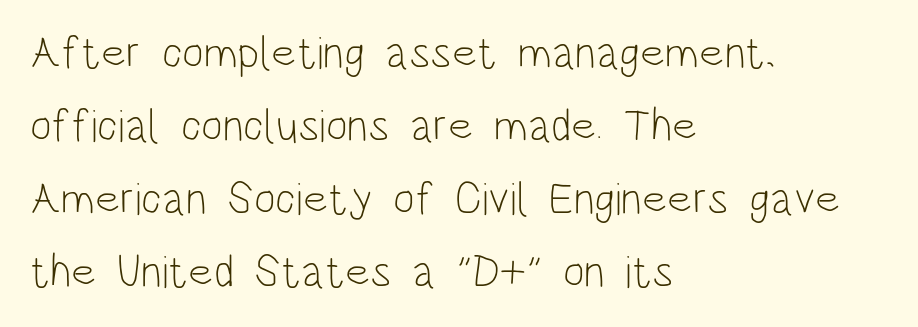
The image shows 46 px light, condensed sans-serif type, upright; set left-aligned, normal line spacing (1.59x), normal letter spacing, not underlined; low stroke contrast and a large x-height.
